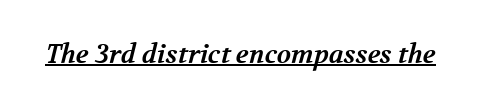
The image shows 26 px bold type; set normal letter spacing, underlined.
